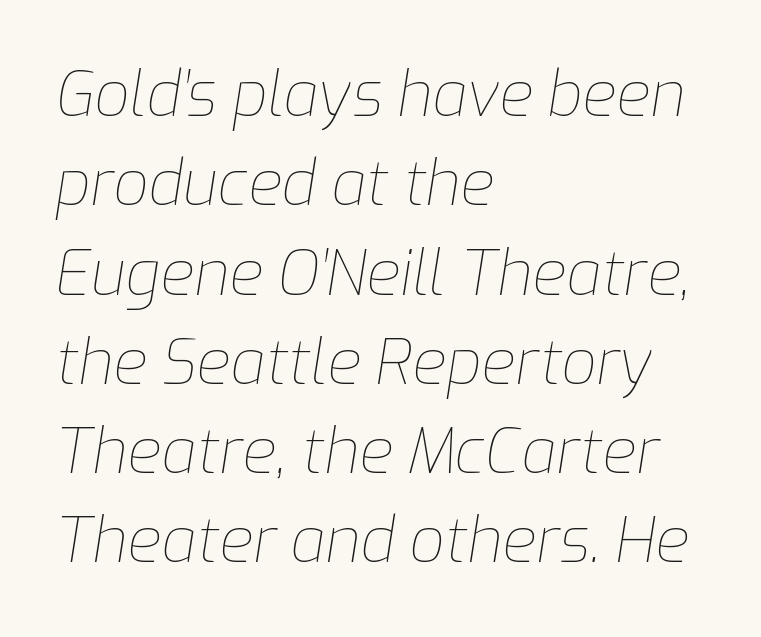
The font is comparable to plain body text, perhaps lighter. It's the slanting kind of type. Observe the ordinary spacing: letters are neighbours, not strangers. Horizontally, the lines are justified to the leading edge only. The letters advance in unequal steps, a hallmark of proportional type.
